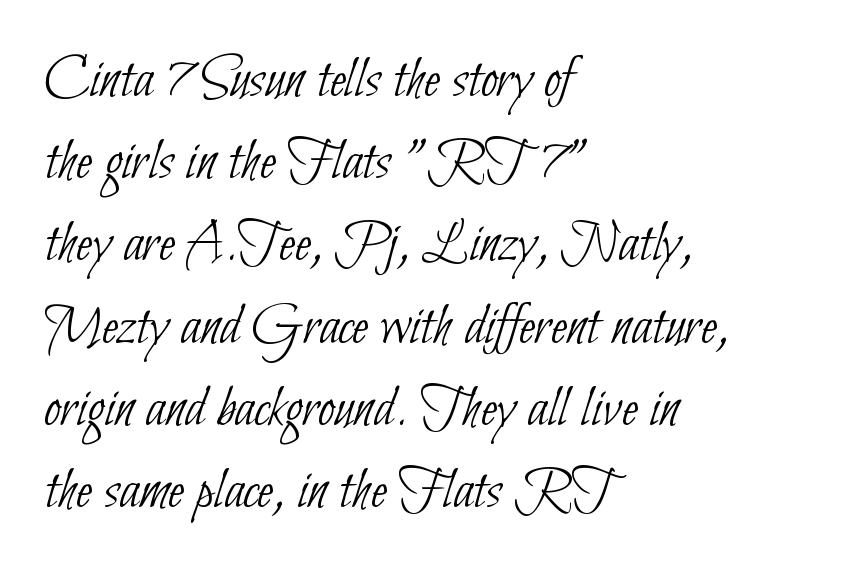
{"serif": "no", "bold": "no", "weight": "thin", "width": "condensed", "stroke_contrast": "low", "x_height": "small", "monospaced": "no", "underline": "no", "align": "left", "line_spacing": "normal", "line_spacing_ratio": 1.37, "letter_spacing": "normal", "letter_spacing_em": 0.0, "glyph_px": 60}
